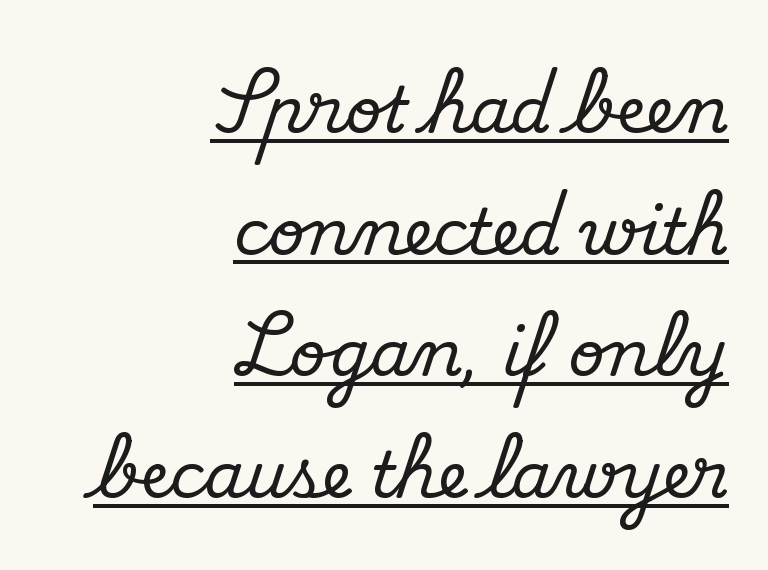
The image shows 64 px serif type; set right-aligned, loose line spacing (1.9x), normal letter spacing, underlined; medium stroke contrast and a small x-height.
